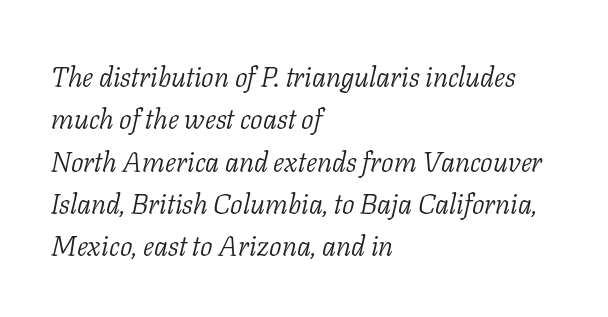
The image shows 28 px light serif type, italic (leaning right); set left-aligned, normal line spacing (1.51x), normal letter spacing, not underlined; low stroke contrast and a medium x-height.
